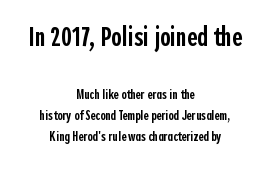
{"serif": "no", "italic": "no", "bold": "semi", "weight": "semibold", "width": "condensed", "x_height": "medium", "monospaced": "no", "underline": "no", "align": "center", "line_spacing": "normal", "line_spacing_ratio": 1.49, "letter_spacing": "normal", "letter_spacing_em": 0.0, "larger_block": "first", "size_ratio": 2.0, "glyph_px": 28}
